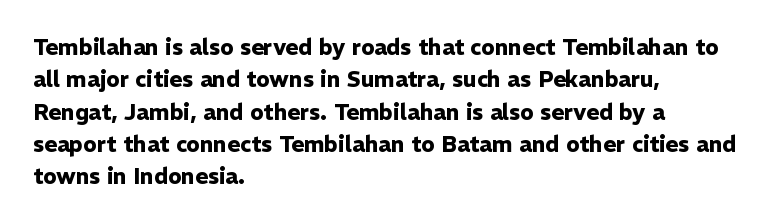
{"italic": "no", "bold": "yes", "underline": "no", "align": "left", "line_spacing": "normal", "line_spacing_ratio": 1.47, "letter_spacing": "normal", "letter_spacing_em": 0.0, "glyph_px": 22}
